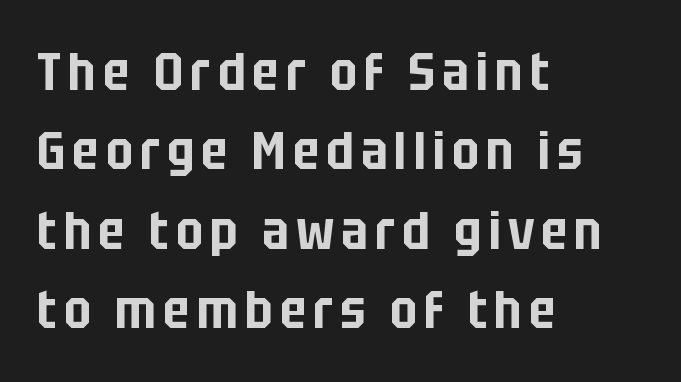
The image shows 53 px condensed sans-serif type, upright; set left-aligned, normal line spacing (1.5x), not underlined; low stroke contrast and a large x-height.
